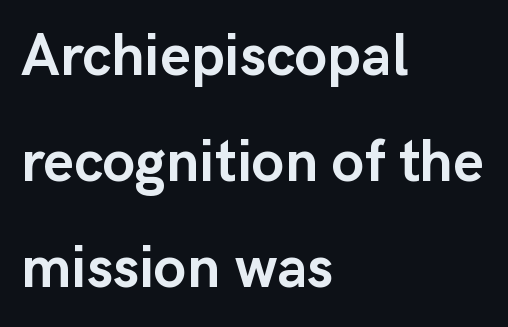
Q: Is the text bold? A: Yes.
Q: Is the text italic (slanted)? A: No, it is upright.
Q: Is the typeface a serif or a sans-serif typeface? A: Sans-serif.
Q: Is the text underlined? A: No.
Q: How is the paragraph aligned? A: Left-aligned.
Q: Is the spacing between letters normal or unusually wide? A: Normal.
Q: Width (condensed, normal, or wide)? A: Normal.
Q: Stroke contrast? A: Low.
Q: x-height? A: Medium.
Q: Monospaced? A: No.
